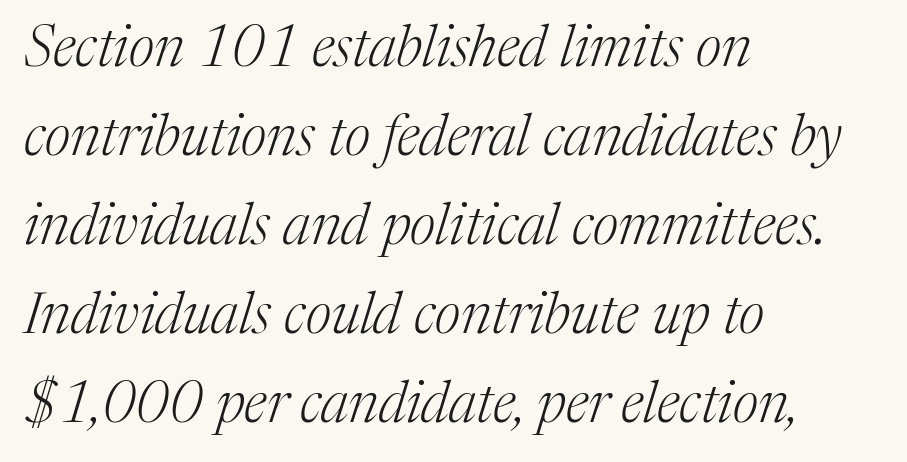
The image shows 57 px light serif type, italic (leaning right); set left-aligned, normal line spacing (1.56x), normal letter spacing, not underlined; medium stroke contrast and a medium x-height.
